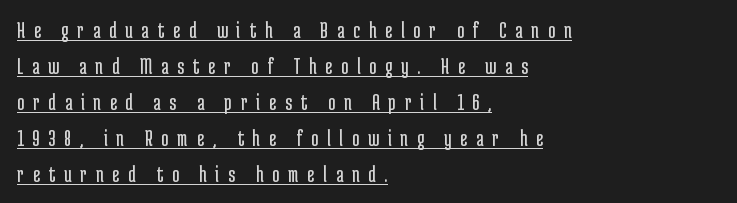
The image shows 24 px text type, upright; set left-aligned, normal line spacing (1.5x), unusually wide letter spacing (+0.37 em), underlined.
